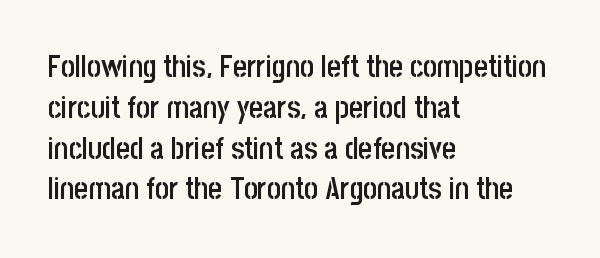
The image shows 30 px semibold, condensed sans-serif type, upright; set left-aligned, normal line spacing (1.36x), normal letter spacing, not underlined; low stroke contrast and a large x-height.
